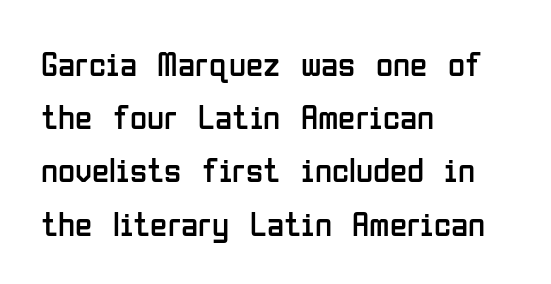
The image shows 35 px regular-weight, condensed sans-serif type, upright; set left-aligned, normal line spacing (1.52x), normal letter spacing, not underlined; low stroke contrast and a medium x-height.
